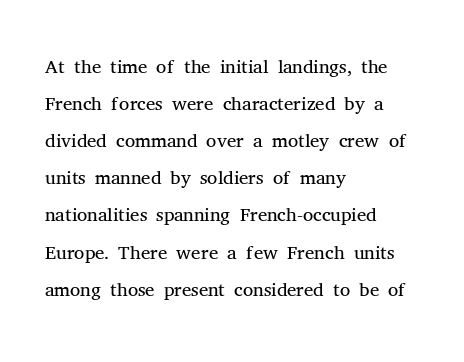
The image shows 29 px light serif type, upright; set left-aligned, normal line spacing (1.28x), normal letter spacing, not underlined; medium stroke contrast and a medium x-height.
